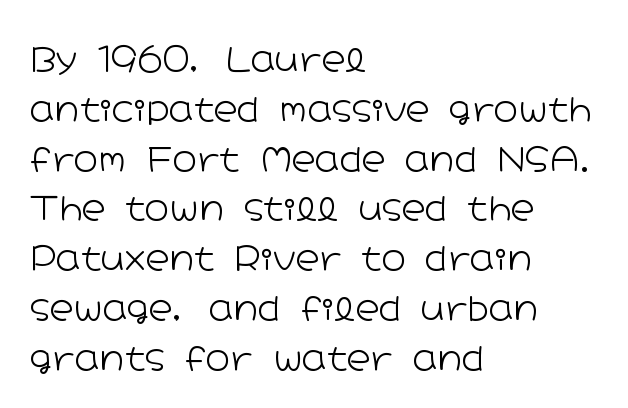
Q: Is the text bold? A: No.
Q: Is the text italic (slanted)? A: No, it is upright.
Q: Is the typeface a serif or a sans-serif typeface? A: Sans-serif.
Q: Is the text underlined? A: No.
Q: How is the paragraph aligned? A: Left-aligned.
Q: Is the spacing between letters normal or unusually wide? A: Normal.
Q: Is the spacing between lines tight, normal or loose? A: Normal.
Q: Width (condensed, normal, or wide)? A: Wide.
Q: Stroke contrast? A: Low.
Q: x-height? A: Medium.
Q: Monospaced? A: No.
